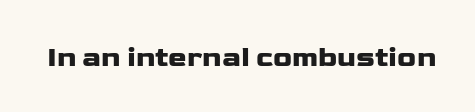
The gap between lines stays unmarked. The face used here is rendered with its standard letterfit. Looks like regular typesetting: each glyph gets only the width it needs. The font's upright variant was chosen for this text. Letterform terminals end flat and unadorned throughout the passage.
